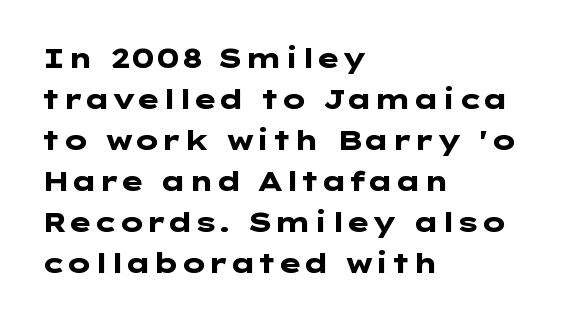
Line beginnings align vertically; line endings do not. Between one letter and the next there's only the usual sliver of space. Notice how descenders clear the ascenders below comfortably — that's standard leading. Does the lettering tilt? It doesn't — this is upright. Letters rest on an invisible, unmarked baseline.
